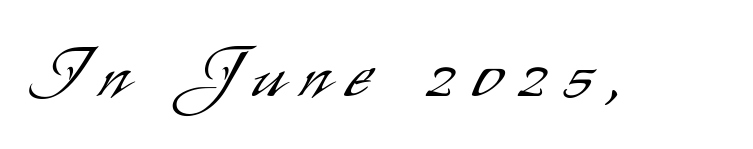
Q: Is the text bold? A: No.
Q: Is the text italic (slanted)? A: Yes.
Q: Is the typeface a serif or a sans-serif typeface? A: Sans-serif.
Q: Is the text underlined? A: No.
Q: Is the spacing between letters normal or unusually wide? A: Unusually wide.
Q: Width (condensed, normal, or wide)? A: Condensed.
Q: Stroke contrast? A: Low.
Q: x-height? A: Small.
Q: Monospaced? A: No.
